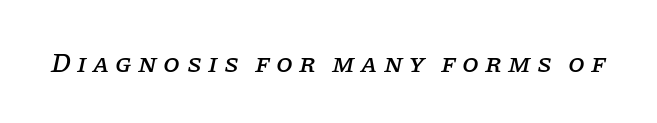
{"italic": "yes", "lean": "right", "slant_degrees": 11, "underline": "no", "letter_spacing": "wide", "letter_spacing_em": 0.23, "glyph_px": 27}
